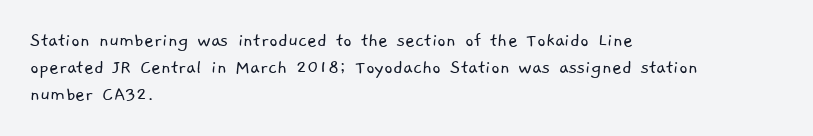
The image shows 21 px text type; set left-aligned, normal line spacing (1.28x), normal letter spacing, not underlined.
